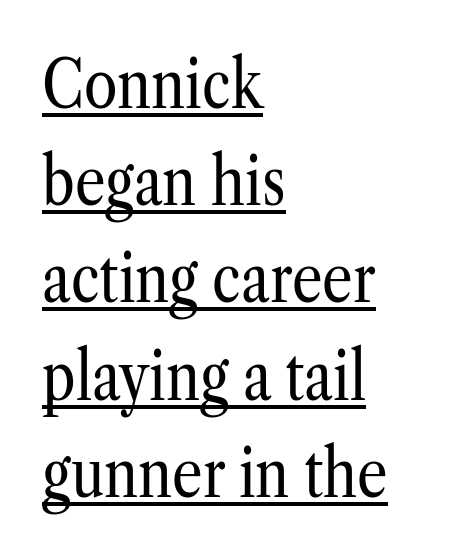
{"serif": "yes", "italic": "no", "bold": "no", "weight": "regular", "width": "condensed", "stroke_contrast": "low", "x_height": "medium", "monospaced": "no", "underline": "yes", "align": "left", "line_spacing": "normal", "line_spacing_ratio": 1.43, "letter_spacing": "normal", "letter_spacing_em": 0.0, "glyph_px": 68}
